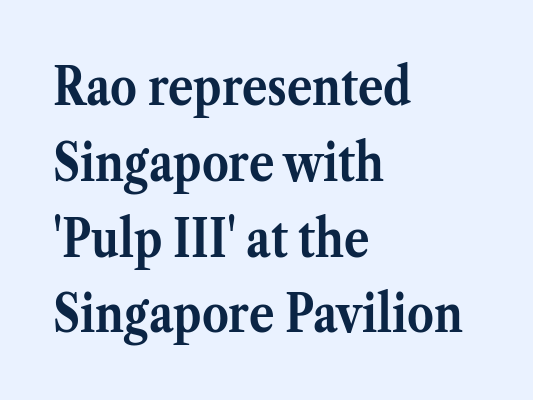
Q: Is the text bold? A: Yes.
Q: Is the text italic (slanted)? A: No, it is upright.
Q: Is the typeface a serif or a sans-serif typeface? A: Serif.
Q: Is the text underlined? A: No.
Q: How is the paragraph aligned? A: Left-aligned.
Q: Is the spacing between letters normal or unusually wide? A: Normal.
Q: Is the spacing between lines tight, normal or loose? A: Normal.
Q: Width (condensed, normal, or wide)? A: Normal.
Q: Stroke contrast? A: Medium.
Q: x-height? A: Medium.
Q: Monospaced? A: No.
